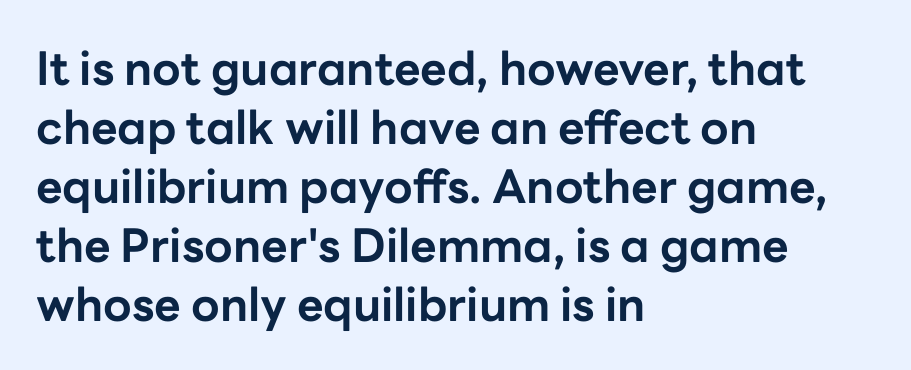
These lines carry a lot of weight — the face is fully bold. The face used here is a sans, in the tradition of grotesques and geometrics. Nope, not italic — everything's standing straight. Line beginnings align vertically; line endings do not. Proportional: the letters do not fall into vertical columns. The block of text has a typical density, with ordinary space between rows.
